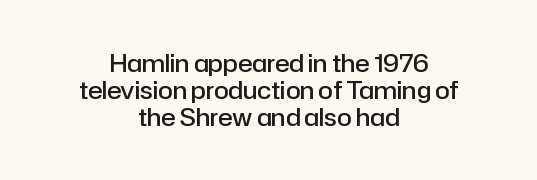
The image shows 24 px text type, upright; set centered, tight line spacing (1.13x), normal letter spacing, not underlined.
